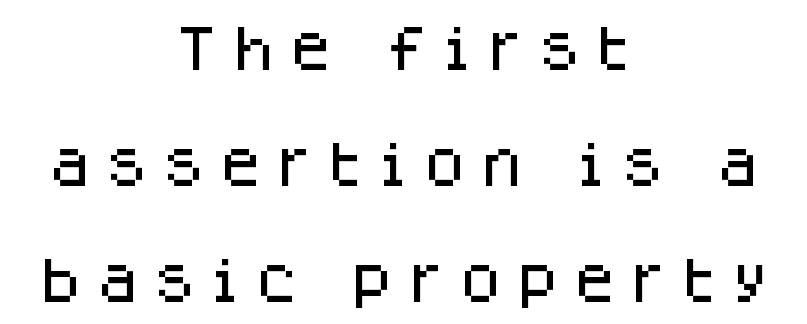
The image shows 49 px sans-serif type, upright; set centered, loose line spacing (2.37x), unusually wide letter spacing (+0.29 em), not underlined; low stroke contrast and a large x-height.
